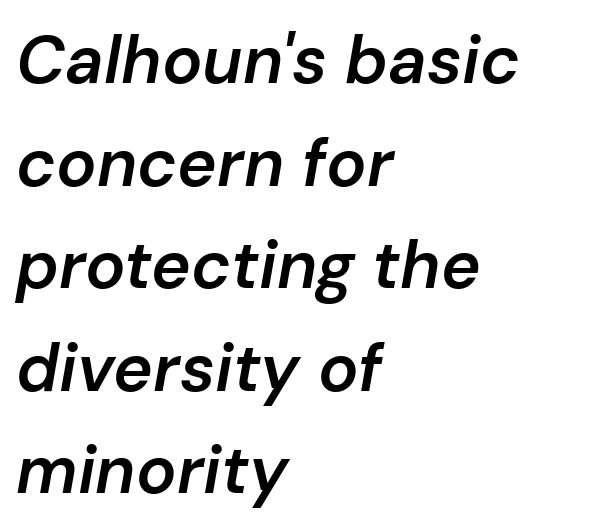
{"italic": "yes", "lean": "right", "slant_degrees": 10, "bold": "semi", "weight": "semibold", "width": "normal", "stroke_contrast": "low", "x_height": "medium", "monospaced": "no", "underline": "no", "align": "left", "line_spacing": "normal", "line_spacing_ratio": 1.53, "letter_spacing": "normal", "letter_spacing_em": 0.0, "glyph_px": 67}
